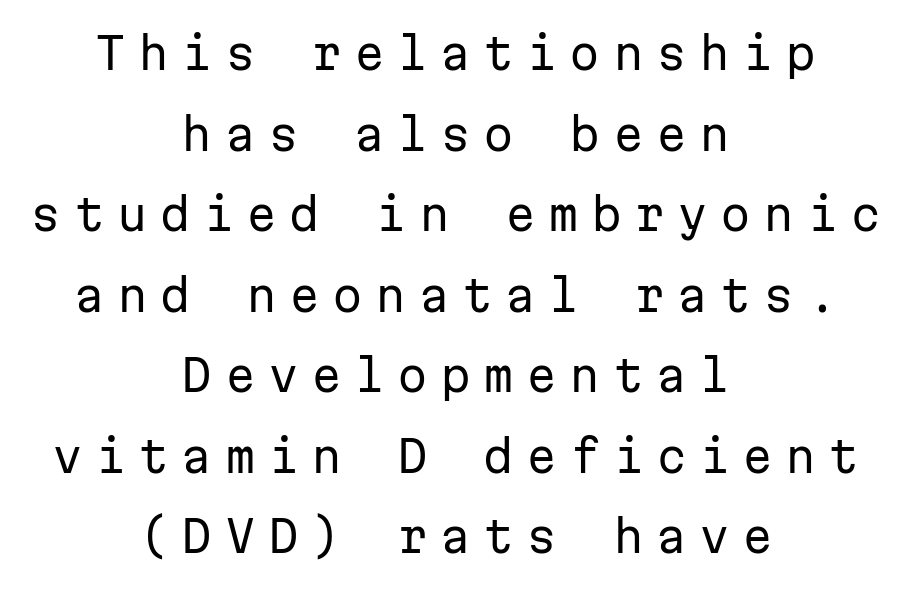
{"serif": "no", "italic": "no", "bold": "no", "weight": "regular", "width": "normal", "stroke_contrast": "low", "x_height": "medium", "monospaced": "yes", "underline": "no", "align": "center", "line_spacing_ratio": 1.83, "letter_spacing": "wide", "letter_spacing_em": 0.28, "glyph_px": 44}
